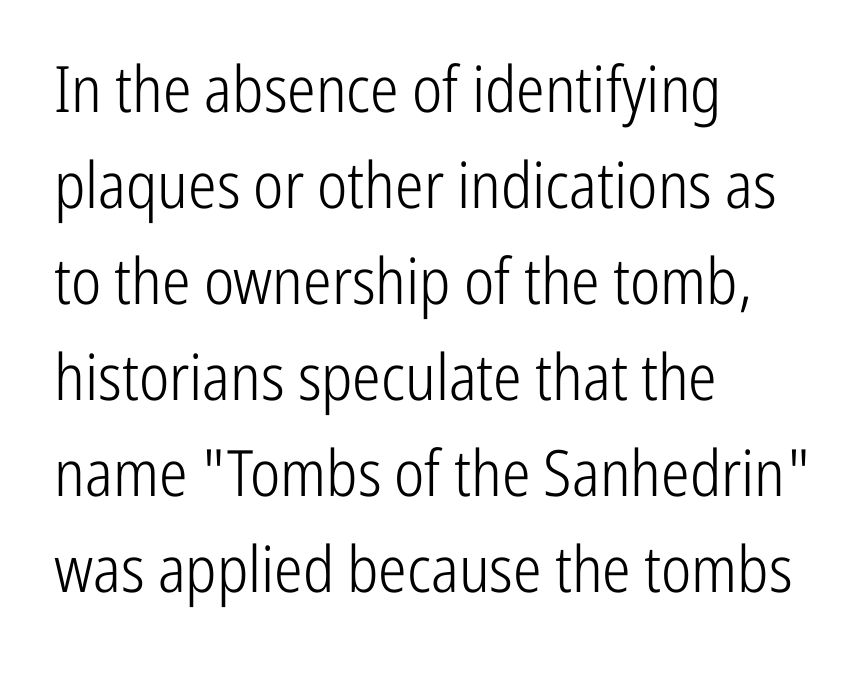
Q: Is the text bold? A: No.
Q: Is the text italic (slanted)? A: No, it is upright.
Q: Is the typeface a serif or a sans-serif typeface? A: Sans-serif.
Q: Is the text underlined? A: No.
Q: How is the paragraph aligned? A: Left-aligned.
Q: Is the spacing between letters normal or unusually wide? A: Normal.
Q: Is the spacing between lines tight, normal or loose? A: Normal.
Q: Width (condensed, normal, or wide)? A: Condensed.
Q: Stroke contrast? A: Low.
Q: x-height? A: Medium.
Q: Monospaced? A: No.
